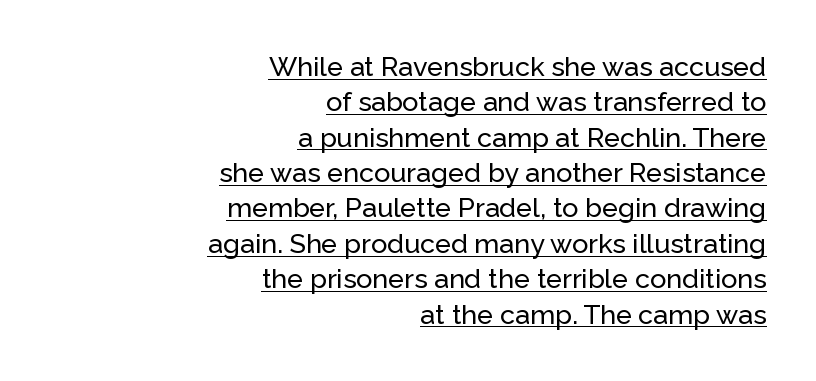
The image shows 27 px text type, upright; set right-aligned, normal line spacing (1.31x), normal letter spacing, underlined.
